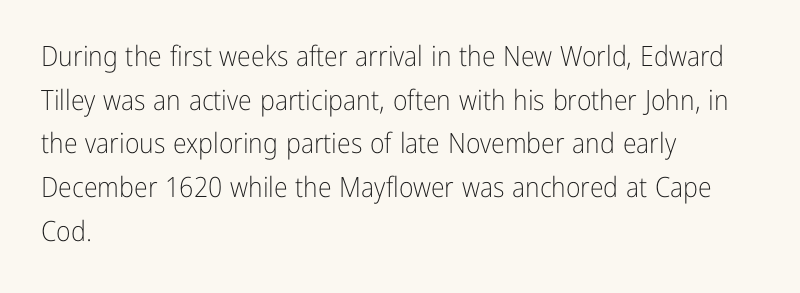
Q: Is the text bold? A: No.
Q: Is the text italic (slanted)? A: No, it is upright.
Q: Is the typeface a serif or a sans-serif typeface? A: Sans-serif.
Q: Is the text underlined? A: No.
Q: How is the paragraph aligned? A: Left-aligned.
Q: Is the spacing between letters normal or unusually wide? A: Normal.
Q: Is the spacing between lines tight, normal or loose? A: Normal.
Q: Width (condensed, normal, or wide)? A: Condensed.
Q: Stroke contrast? A: Low.
Q: x-height? A: Medium.
Q: Monospaced? A: No.
